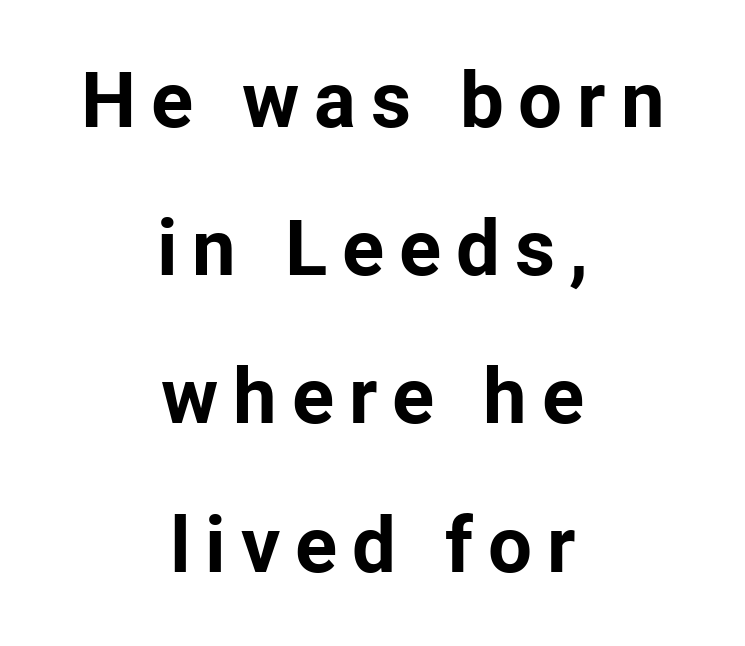
The passage is arranged like a title page — every line centered. In terms of posture, this sample is upright. The lines are spread far apart with generous leading. Words float on clear page, feet unadorned. Heft: maximum for text — a bold.
